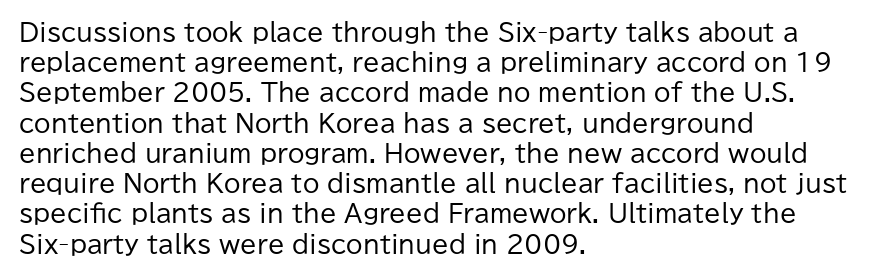
The weight would be labelled regular, book, light, or lighter still. Every stem runs plumb, perpendicular to the baseline. Descender tails drop into unmarked territory. One glance says typical: line gaps are just what's usual.
